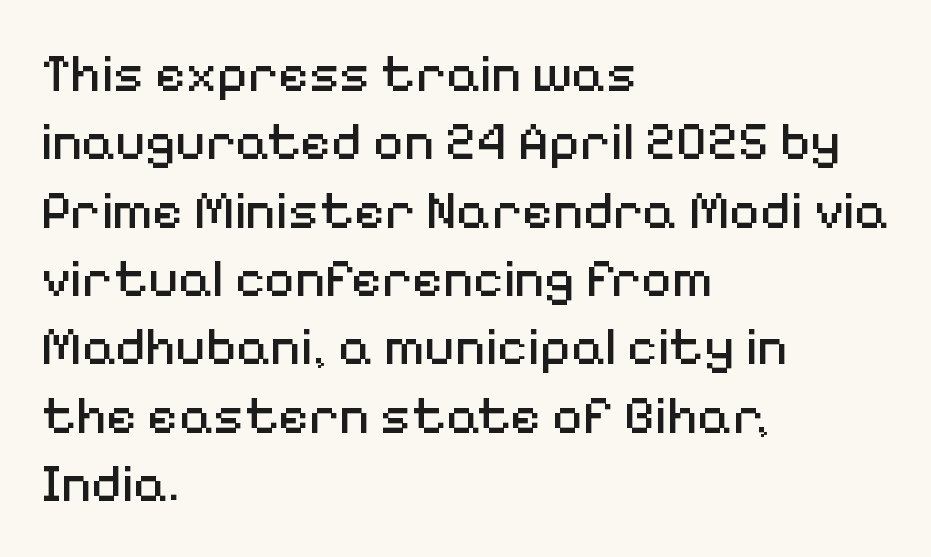
Character widths vary here, with narrow letters taking less room than wide ones. Vertically, the passage feels balanced, rows spaced as you'd expect. The letters stand upright; this is a roman face. The string is rendered with underlining switched off. Summary of weight: not heavy and not bold.
